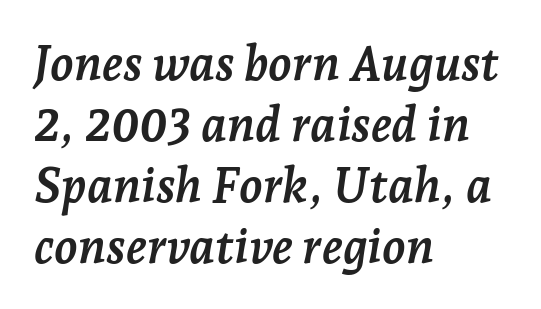
Q: Is the text bold? A: Yes.
Q: Is the text italic (slanted)? A: Yes, it leans right by about 7 degrees.
Q: Is the typeface a serif or a sans-serif typeface? A: Serif.
Q: Is the text underlined? A: No.
Q: How is the paragraph aligned? A: Left-aligned.
Q: Is the spacing between letters normal or unusually wide? A: Normal.
Q: Is the spacing between lines tight, normal or loose? A: Normal.
Q: Width (condensed, normal, or wide)? A: Normal.
Q: Stroke contrast? A: Low.
Q: x-height? A: Medium.
Q: Monospaced? A: No.
